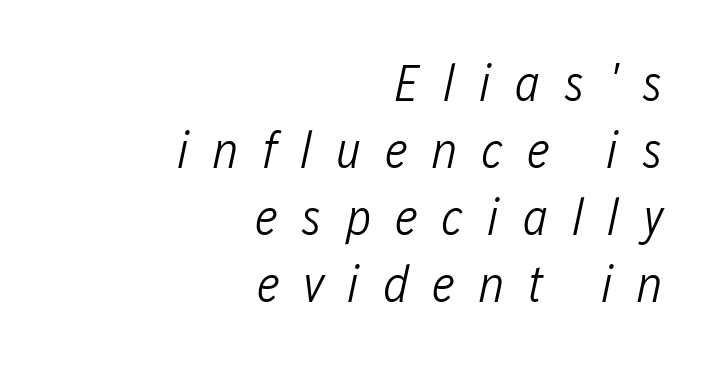
Heaviness? Minimal to ordinary, like unemphasized prose. What stands out about the letter spacing? Its width — letters are far apart. Each row of text sits above clean, open space. Short and long lines alike share a common ending point at right. How would I describe the line gaps? Plain and ordinary. Compared with ordinary roman type, these characters are visibly tilted.
